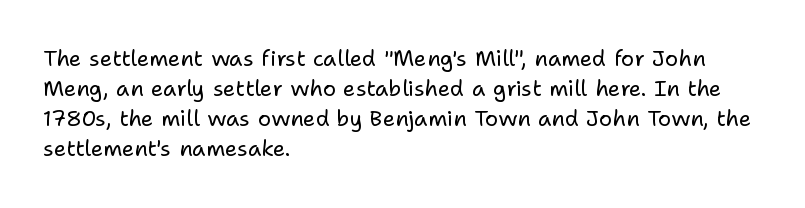
Q: Is the text bold? A: No.
Q: Is the text italic (slanted)? A: No, it is upright.
Q: Is the text underlined? A: No.
Q: How is the paragraph aligned? A: Left-aligned.
Q: Is the spacing between letters normal or unusually wide? A: Normal.
Q: Is the spacing between lines tight, normal or loose? A: Normal.
